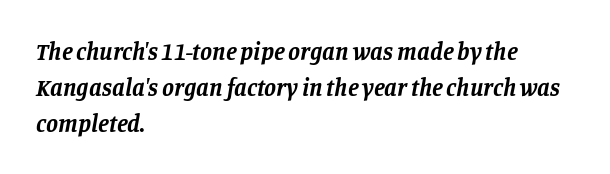
The sample has been set heavy, in full bold. Left-aligned paragraph, ragged on the right. A clean baseline with only descenders dipping below it. Vertical spacing — default.
